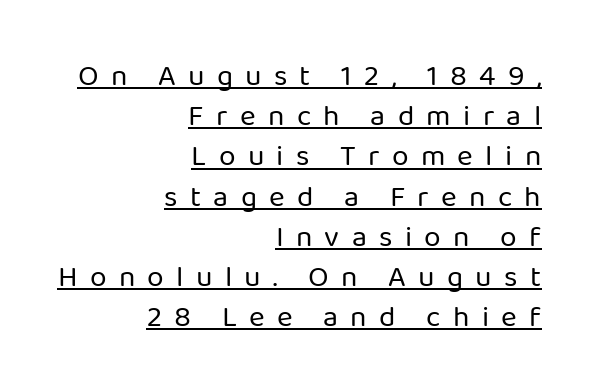
These lines are rendered in a variable-pitch font. Students, observe: this is what conventionally led text looks like. The lettering holds an erect, upright posture throughout. Heaviness? Minimal to ordinary, like unemphasized prose.
